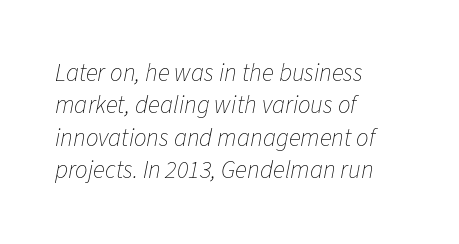
This sample is left-justified, so line endings fall wherever the words run out. The passage shown is not bold in any degree. This sample keeps an unexceptional amount of space between lines. Type without underlining.
